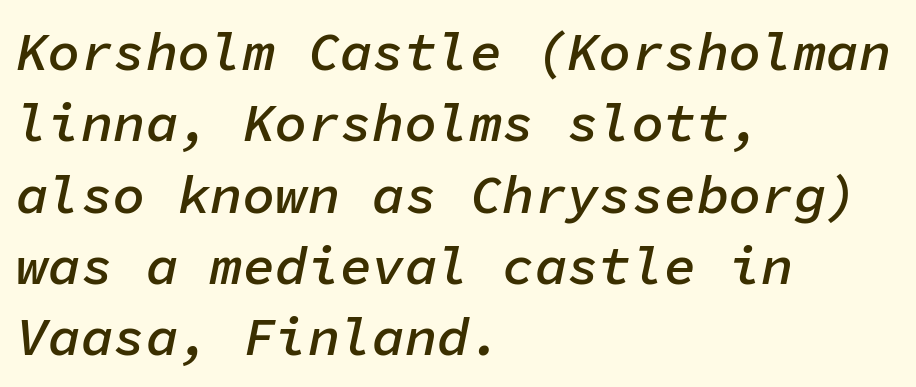
{"italic": "yes", "lean": "right", "slant_degrees": 11, "bold": "semi", "weight": "semibold", "width": "normal", "stroke_contrast": "low", "x_height": "medium", "monospaced": "yes", "underline": "no", "align": "left", "line_spacing": "normal", "line_spacing_ratio": 1.32, "letter_spacing": "normal", "letter_spacing_em": 0.0, "glyph_px": 54}
